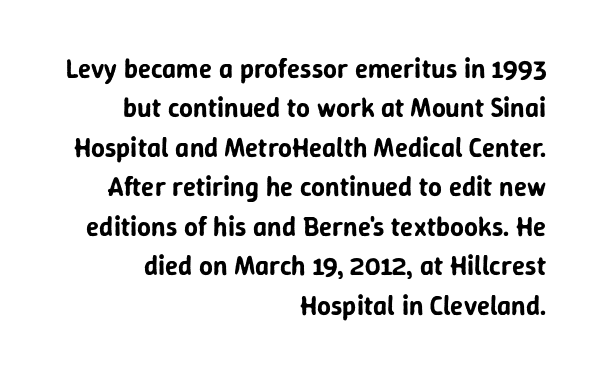
The words here are not underlined. Horizontally, the lines are justified to the trailing edge only. Between one letter and the next there's only the usual sliver of space. Each new line begins a customary step beneath the previous one. Notice how the stems are strictly vertical — no italics here.
